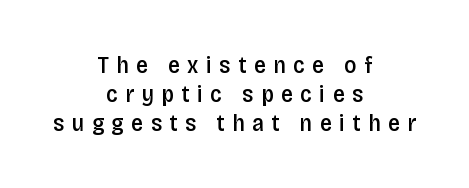
Q: Is the text bold? A: Semi-bold.
Q: Is the text italic (slanted)? A: No, it is upright.
Q: Is the text underlined? A: No.
Q: How is the paragraph aligned? A: Centered.
Q: Is the spacing between letters normal or unusually wide? A: Unusually wide.
